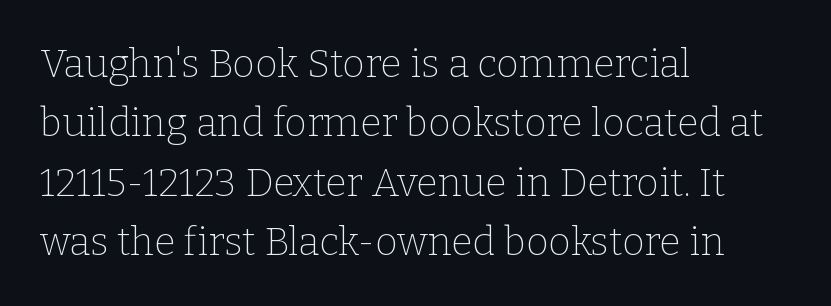
Q: Is the text bold? A: No.
Q: Is the text italic (slanted)? A: No, it is upright.
Q: Is the typeface a serif or a sans-serif typeface? A: Serif.
Q: Is the text underlined? A: No.
Q: How is the paragraph aligned? A: Left-aligned.
Q: Is the spacing between letters normal or unusually wide? A: Normal.
Q: Is the spacing between lines tight, normal or loose? A: Normal.
Q: Width (condensed, normal, or wide)? A: Normal.
Q: Stroke contrast? A: Low.
Q: x-height? A: Medium.
Q: Monospaced? A: No.
